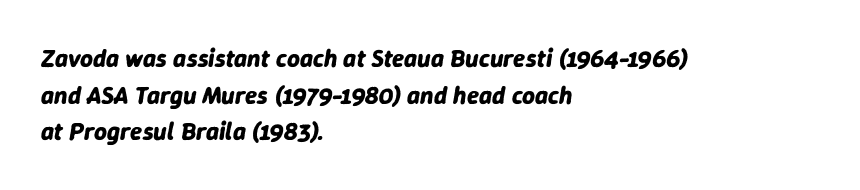
In CSS terms this would be text-align: left. Descenders hang freely into open space. In terms of letterspacing, this is plain default setting. Slant detected: the letters are inclined. These lines carry a lot of weight — the face is fully bold.
